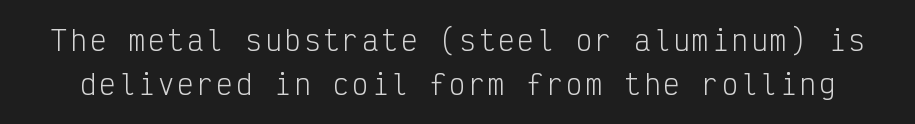
The weight would be labelled regular, book, light, or lighter still. Decoration check: the copy has no underline. Quick note: interline space is typical. Upright lettering throughout.
